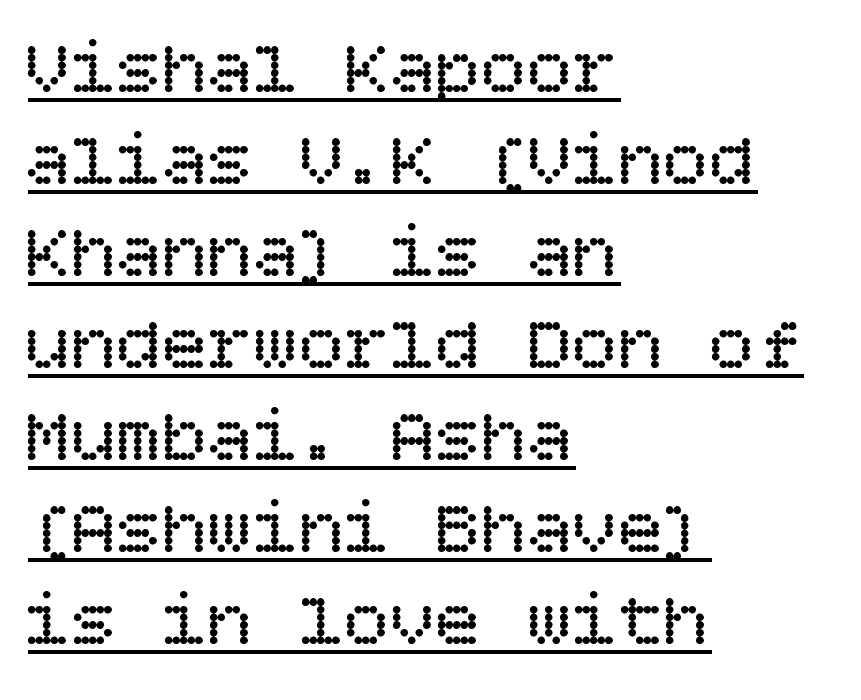
The line texture is even and compact thanks to regular tracking. No heavy texture on the line: the type isn't bold. Students, observe the line beneath the letters — that is underlining. Layout note: lines flush left. This is the regular roman posture of the typeface.
